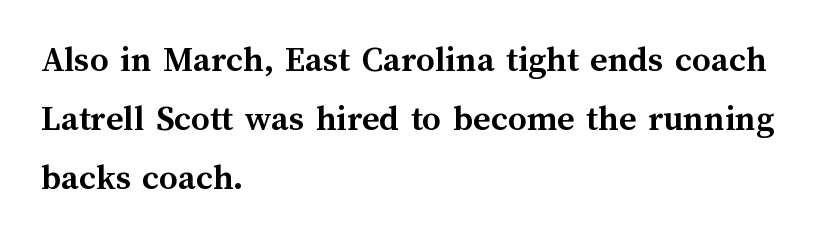
Q: Is the text bold? A: Yes.
Q: Is the text italic (slanted)? A: No, it is upright.
Q: Is the text underlined? A: No.
Q: How is the paragraph aligned? A: Left-aligned.
Q: Is the spacing between letters normal or unusually wide? A: Normal.
Q: Is the spacing between lines tight, normal or loose? A: Normal.
Q: Width (condensed, normal, or wide)? A: Normal.
Q: Stroke contrast? A: Medium.
Q: x-height? A: Medium.
Q: Monospaced? A: No.
